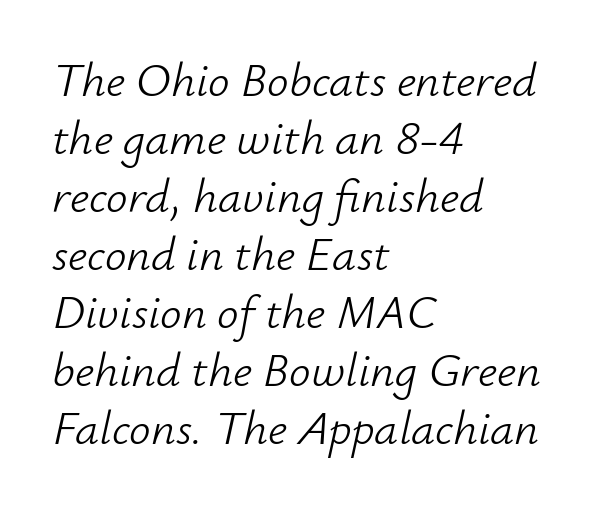
The image shows 48 px light type, italic (leaning right); set left-aligned, line spacing 1.21x, normal letter spacing, not underlined; low stroke contrast and a small x-height.
